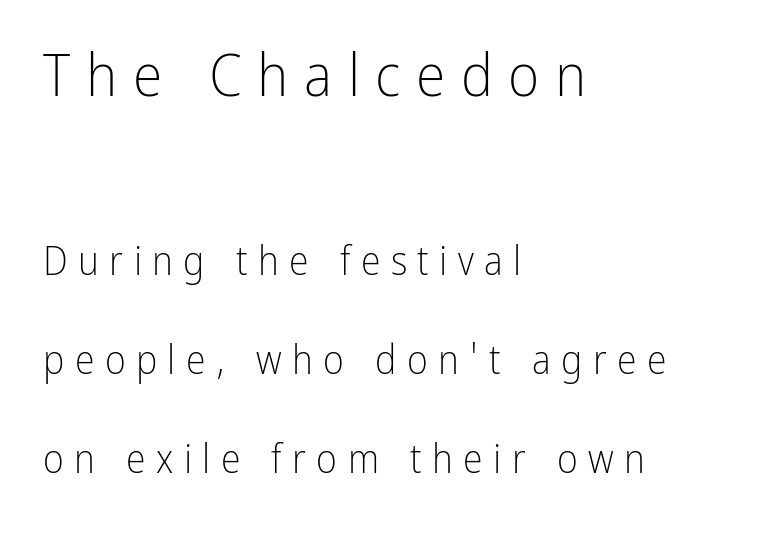
The image shows 60 px light, condensed sans-serif type, upright; set left-aligned, loose line spacing (2.48x), unusually wide letter spacing (+0.26 em), not underlined; the first (top) block is 1.5x larger; low stroke contrast and a medium x-height.
